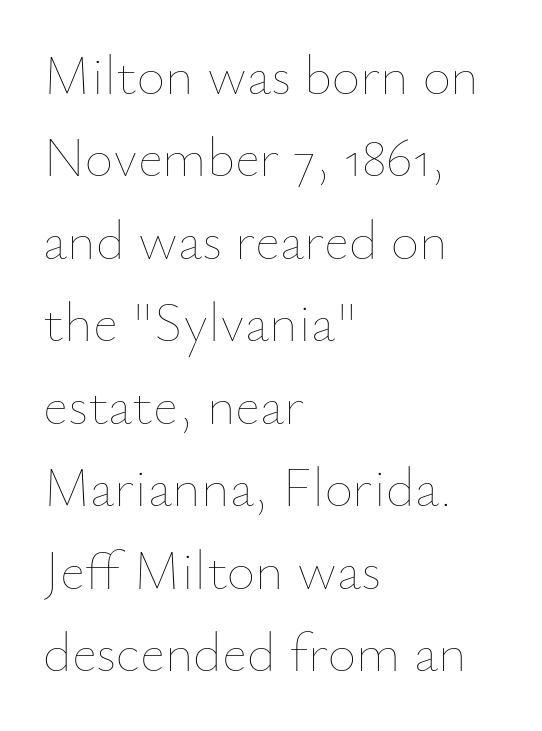
{"italic": "no", "bold": "no", "weight": "thin", "width": "normal", "stroke_contrast": "low", "x_height": "small", "monospaced": "no", "underline": "no", "align": "left", "line_spacing": "normal", "line_spacing_ratio": 1.5, "letter_spacing": "normal", "letter_spacing_em": 0.0, "glyph_px": 55}
